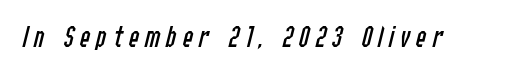
Q: Is the text bold? A: No.
Q: Is the text italic (slanted)? A: Yes, it leans right by about 14 degrees.
Q: Is the text underlined? A: No.
Q: Width (condensed, normal, or wide)? A: Condensed.
Q: Stroke contrast? A: Low.
Q: x-height? A: Medium.
Q: Monospaced? A: No.
